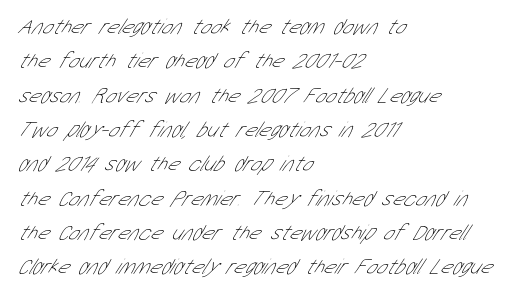
{"bold": "no", "underline": "no", "align": "left", "line_spacing": "normal", "line_spacing_ratio": 1.56, "letter_spacing": "normal", "letter_spacing_em": 0.0, "glyph_px": 22}
